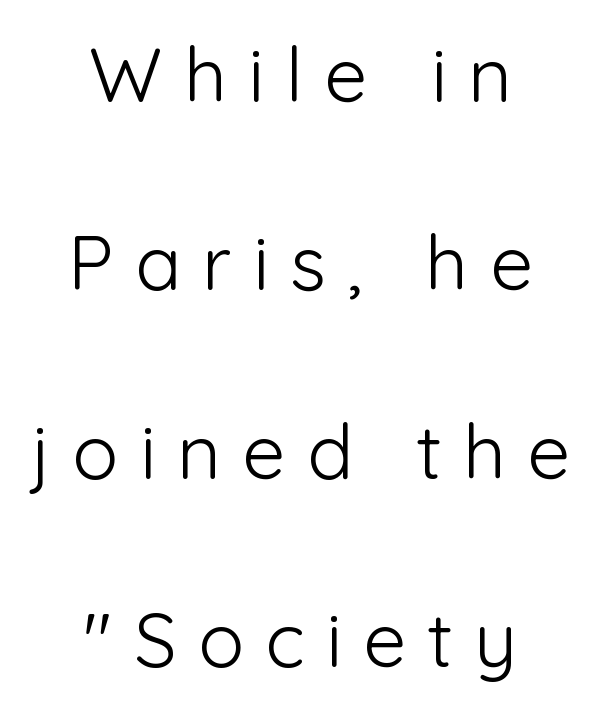
Classification — sans serif. Short and long lines alike share a common midpoint. Notice the wide empty band between every row — that's loose leading. How are the letters spaced? Widely, with obvious added tracking. Varying glyph widths throughout — classic text-font behaviour. Do the letters lean? They stand straight.
